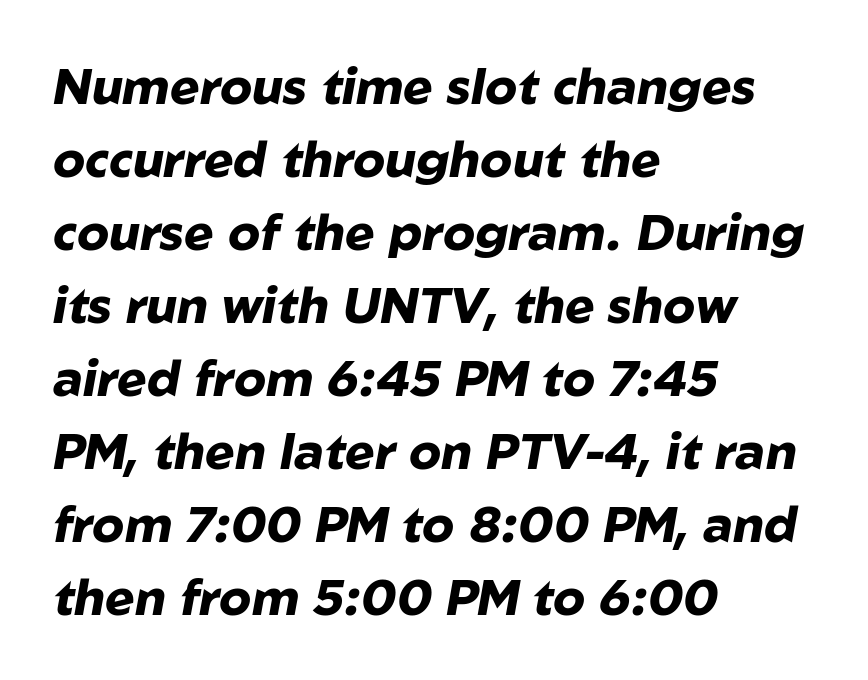
Q: Is the text bold? A: Yes.
Q: Is the text italic (slanted)? A: Yes, it leans right by about 10 degrees.
Q: Is the text underlined? A: No.
Q: How is the paragraph aligned? A: Left-aligned.
Q: Is the spacing between letters normal or unusually wide? A: Normal.
Q: Is the spacing between lines tight, normal or loose? A: Normal.
Q: Width (condensed, normal, or wide)? A: Normal.
Q: Stroke contrast? A: Low.
Q: x-height? A: Medium.
Q: Monospaced? A: No.
